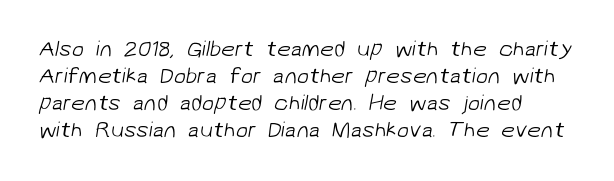
{"bold": "no", "underline": "no", "align": "left", "line_spacing_ratio": 1.23, "letter_spacing": "normal", "letter_spacing_em": 0.0, "glyph_px": 22}
